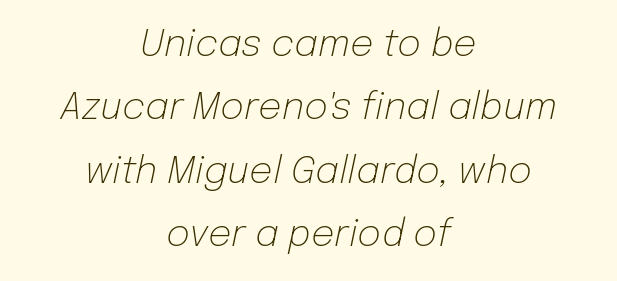
Q: Is the text bold? A: No.
Q: Is the text italic (slanted)? A: Yes, it leans right by about 12 degrees.
Q: Is the text underlined? A: No.
Q: How is the paragraph aligned? A: Centered.
Q: Is the spacing between letters normal or unusually wide? A: Normal.
Q: Width (condensed, normal, or wide)? A: Normal.
Q: Stroke contrast? A: Low.
Q: x-height? A: Medium.
Q: Monospaced? A: No.
